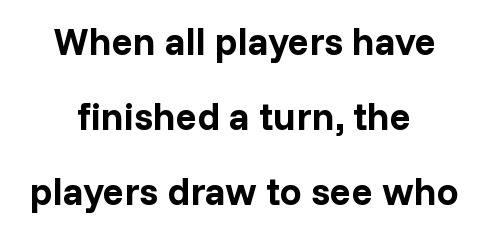
Horizontal bands of white between lines are thick stripes. Tracking value appears to be zero — textbook default spacing. Type without underlining. The lines in this sample share a center point and differ in where they start and stop.
